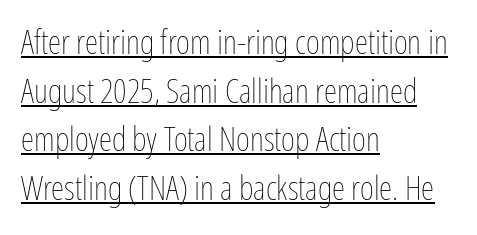
Q: Is the text bold? A: No.
Q: Is the text italic (slanted)? A: No, it is upright.
Q: Is the text underlined? A: Yes.
Q: How is the paragraph aligned? A: Left-aligned.
Q: Is the spacing between letters normal or unusually wide? A: Normal.
Q: Is the spacing between lines tight, normal or loose? A: Normal.
Q: Width (condensed, normal, or wide)? A: Condensed.
Q: Stroke contrast? A: Low.
Q: x-height? A: Medium.
Q: Monospaced? A: No.
